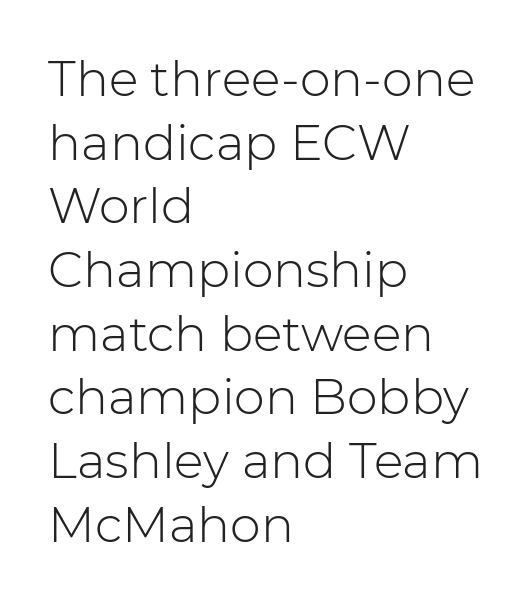
Reading down the column, the eye jumps a familiar distance to each next line. No italicization has been applied; the sample stays upright. The glyphs in this specimen are sans serif. The font sits on the lighter half of the weight spectrum, regular included.
